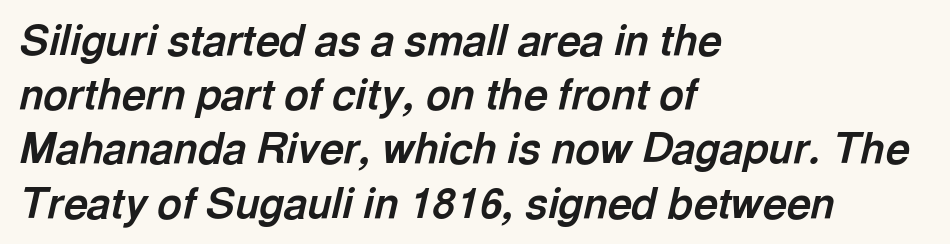
The image shows 42 px bold type, italic (leaning right); set left-aligned, normal line spacing (1.29x), normal letter spacing, not underlined; a medium x-height.
